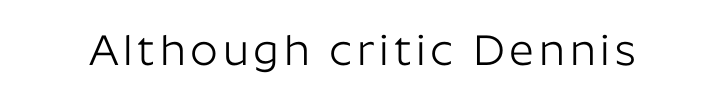
Stroke thickness stays within the range of a standard reading face or lighter. This rendering employs a face without finishing strokes, i.e., a sans-serif. Each letter keeps its own natural width here, so spacing adapts to shape. Notice how the stems are strictly vertical — no italics here.
